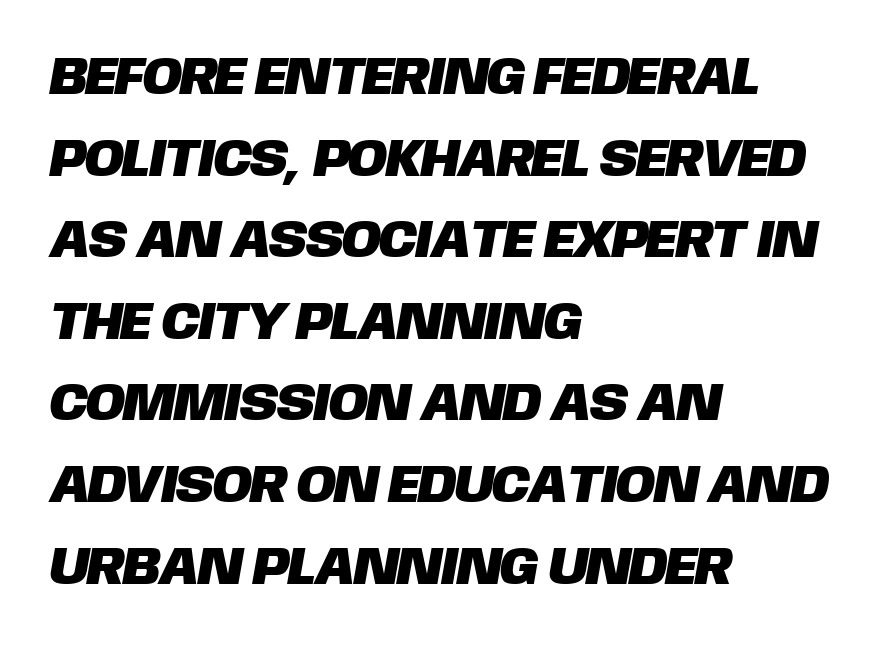
The image shows 53 px sans-serif type; set left-aligned, normal line spacing (1.54x), normal letter spacing, not underlined; low stroke contrast and a large x-height.
